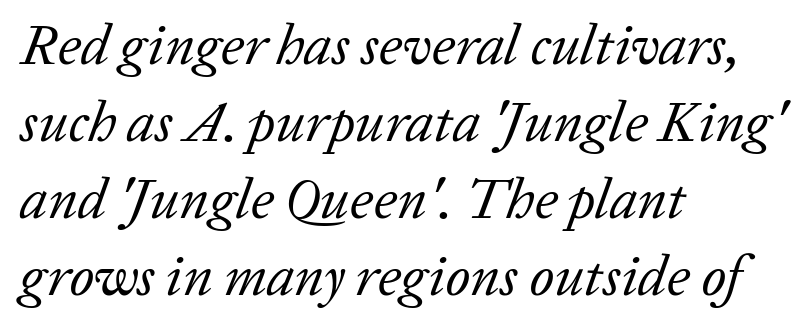
Letter spacing: default. Type style note: has serifs. Looks like regular typesetting: each glyph gets only the width it needs. Quick note: interline space is typical. Letters rest on an invisible, unmarked baseline. No heavy texture on the line: the type isn't bold.
